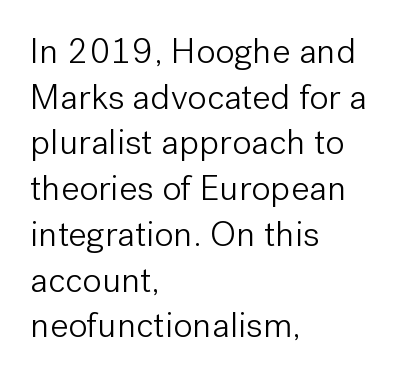
The cut favours lightness, reaching ordinary text weight at its darkest. Think of a printed novel: that variable character pitch is what you see here. The passage is arranged the way most books set body copy — flush left. This rendering features lettering with no underline.
